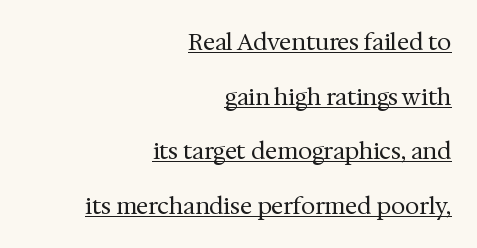
{"italic": "no", "bold": "no", "underline": "yes", "align": "right", "line_spacing": "loose", "line_spacing_ratio": 2.37, "letter_spacing": "normal", "letter_spacing_em": 0.0, "glyph_px": 23}
